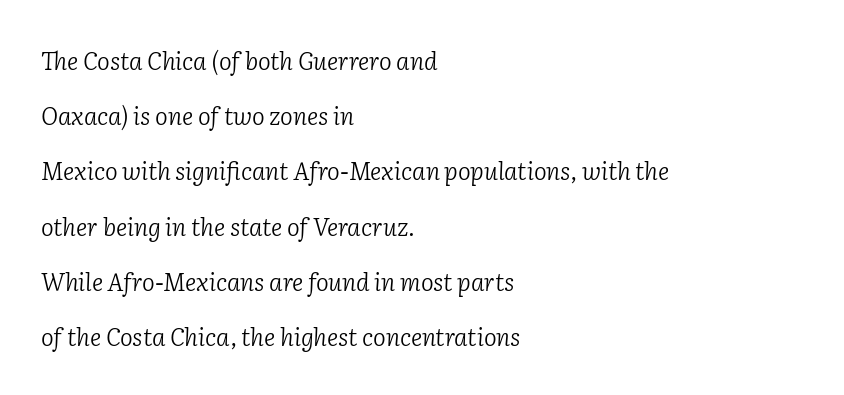
The image shows 24 px text type, italic (leaning right); set left-aligned, loose line spacing (2.3x), normal letter spacing, not underlined.
